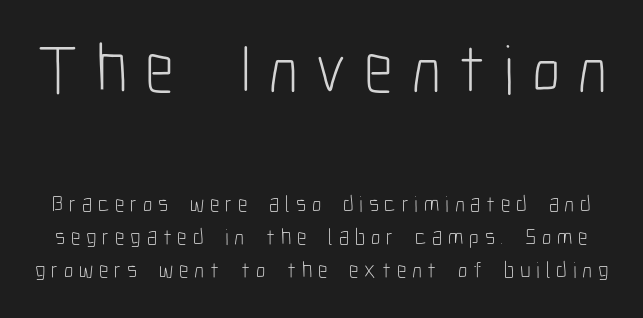
Tracking here is generous; glyphs stand well apart from one another. Visually, the top section dominates because its glyphs are scaled up. The passage shown is typed in a proportional face where columns would drift. The rendering shows plain stroke endings on the letterforms — a sans-serif design. This sample keeps an unexceptional amount of space between lines.
